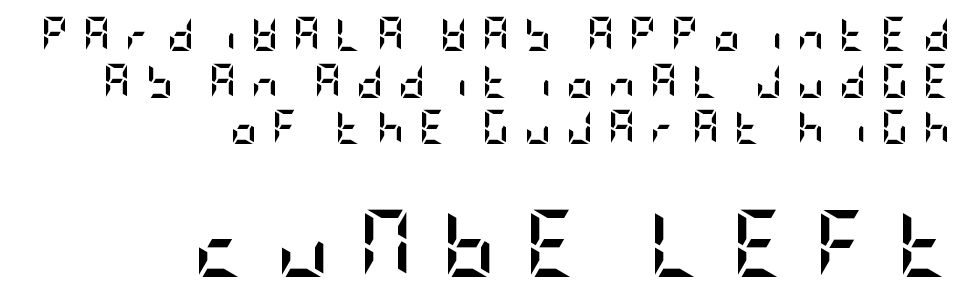
{"serif": "no", "italic": "no", "bold": "yes", "weight": "semibold", "width": "condensed", "stroke_contrast": "low", "x_height": "large", "underline": "no", "align": "right", "line_spacing": "normal", "line_spacing_ratio": 1.37, "letter_spacing": "wide", "letter_spacing_em": 0.42, "larger_block": "second", "size_ratio": 1.97, "glyph_px": 67}
